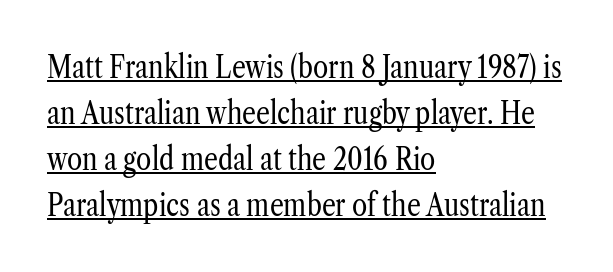
{"serif": "yes", "italic": "no", "bold": "no", "weight": "regular", "width": "condensed", "stroke_contrast": "low", "x_height": "medium", "monospaced": "no", "underline": "yes", "align": "left", "line_spacing": "normal", "line_spacing_ratio": 1.48, "letter_spacing": "normal", "letter_spacing_em": 0.0, "glyph_px": 31}
